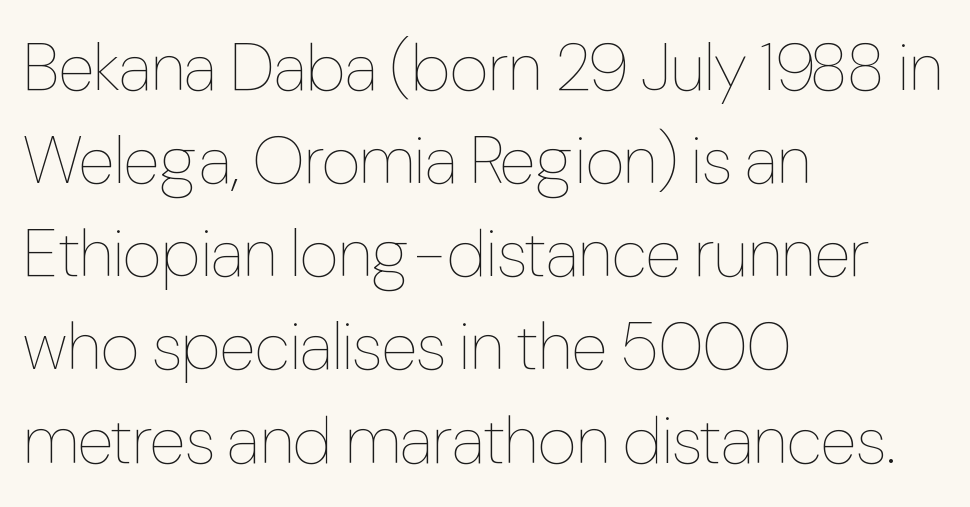
Q: Is the text bold? A: No.
Q: Is the text italic (slanted)? A: No, it is upright.
Q: Is the text underlined? A: No.
Q: How is the paragraph aligned? A: Left-aligned.
Q: Is the spacing between letters normal or unusually wide? A: Normal.
Q: Is the spacing between lines tight, normal or loose? A: Normal.
Q: Width (condensed, normal, or wide)? A: Condensed.
Q: Stroke contrast? A: Low.
Q: x-height? A: Medium.
Q: Monospaced? A: No.
